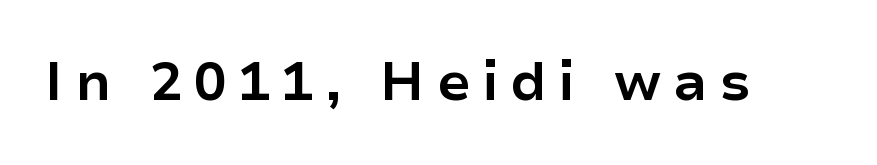
The designer went with a sans here, leaving each stem footless. Has an underline been added? It has not. Caption: expanded tracking, letters set apart. Posture: straight, roman, zero tilt. Do the characters align in a grid? No, the font is proportional.
